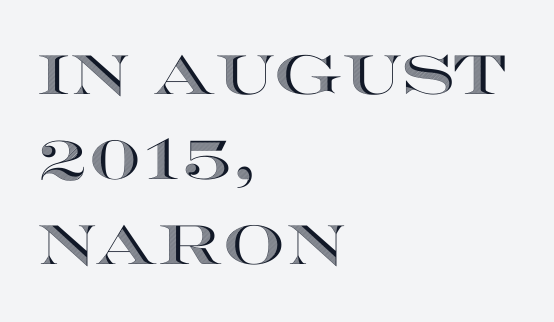
{"italic": "no", "width": "wide", "x_height": "large", "monospaced": "no", "underline": "no", "align": "left", "line_spacing": "normal", "line_spacing_ratio": 1.55, "letter_spacing": "normal", "letter_spacing_em": 0.0, "glyph_px": 55}
